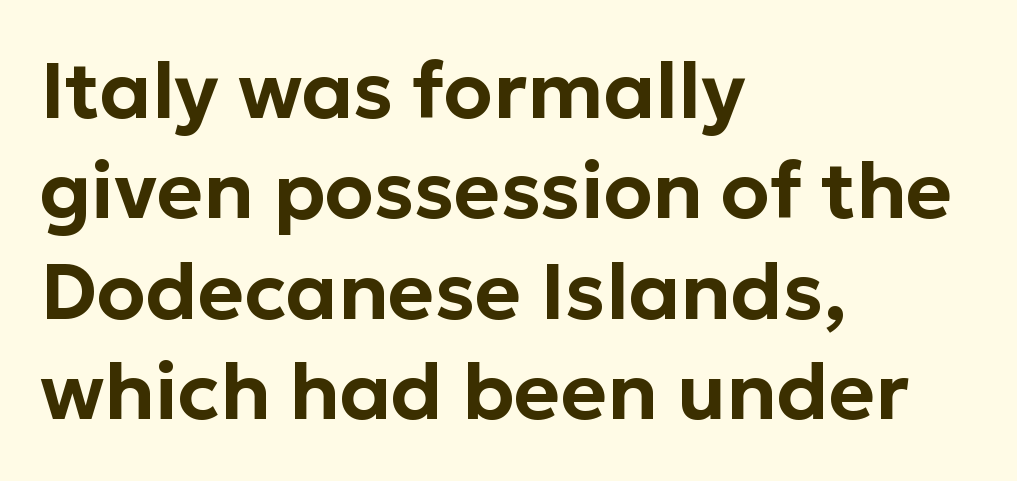
{"serif": "no", "italic": "no", "width": "normal", "stroke_contrast": "low", "x_height": "medium", "monospaced": "no", "underline": "no", "align": "left", "line_spacing": "normal", "line_spacing_ratio": 1.27, "letter_spacing": "normal", "letter_spacing_em": 0.0, "glyph_px": 79}
